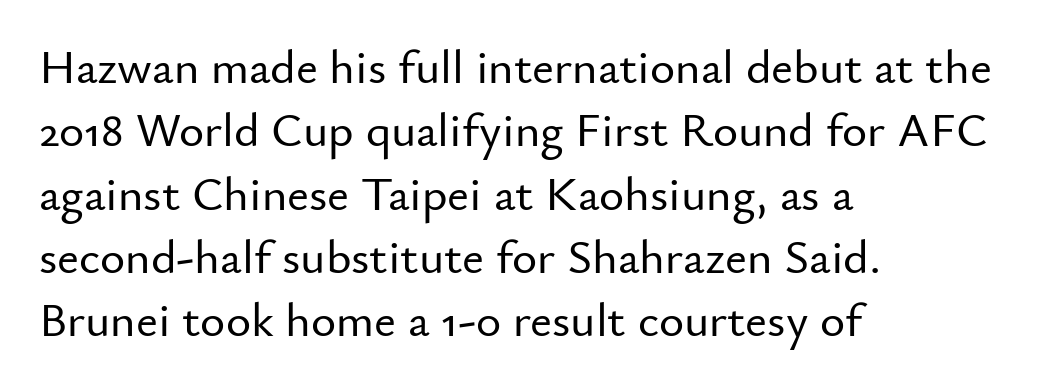
The letters stand upright; this is a roman face. Typeset ragged right — the left edge is the straight one. Line spacing here is normal. The letters carry no serifs — their stems end cleanly without finishing strokes.
